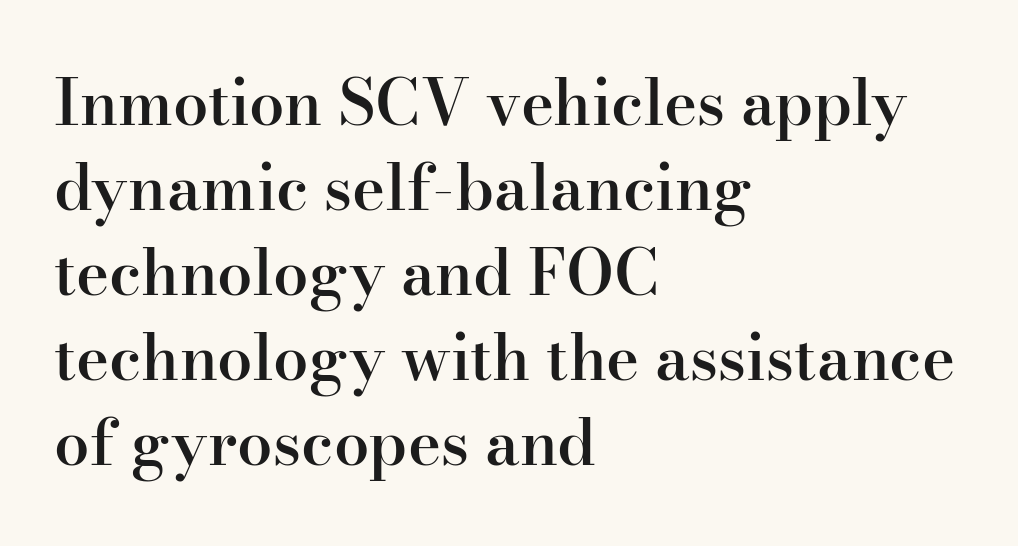
Q: Is the text bold? A: Semi-bold.
Q: Is the text italic (slanted)? A: No, it is upright.
Q: Is the typeface a serif or a sans-serif typeface? A: Serif.
Q: Is the text underlined? A: No.
Q: How is the paragraph aligned? A: Left-aligned.
Q: Is the spacing between letters normal or unusually wide? A: Normal.
Q: Is the spacing between lines tight, normal or loose? A: Normal.
Q: Width (condensed, normal, or wide)? A: Normal.
Q: Stroke contrast? A: High.
Q: x-height? A: Small.
Q: Monospaced? A: No.
